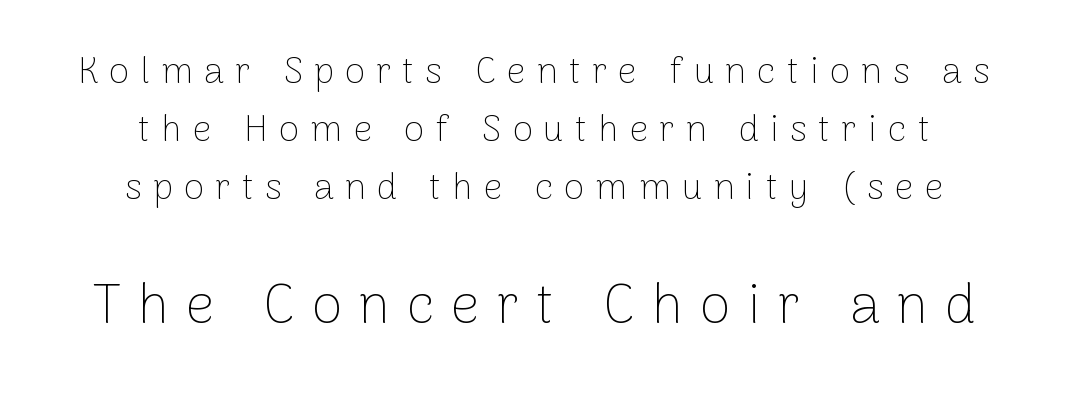
The image shows 56 px thin sans-serif type, upright; set centered, normal line spacing (1.57x), unusually wide letter spacing (+0.3 em), not underlined; the second (bottom) block is 1.51x larger; low stroke contrast and a medium x-height.
